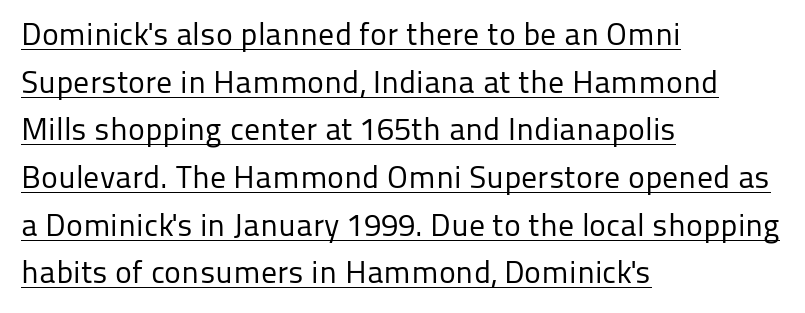
{"serif": "no", "italic": "no", "bold": "no", "weight": "regular", "width": "normal", "stroke_contrast": "low", "x_height": "medium", "monospaced": "no", "underline": "yes", "align": "left", "line_spacing": "normal", "line_spacing_ratio": 1.49, "letter_spacing": "normal", "letter_spacing_em": 0.0, "glyph_px": 32}
